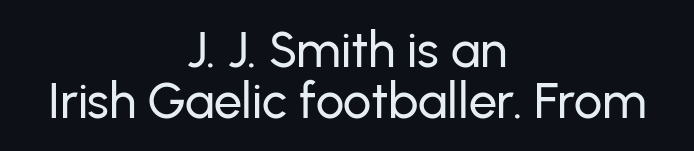
The image shows 50 px sans-serif type, upright; set centered, tight line spacing (1.03x), normal letter spacing, not underlined; low stroke contrast and a medium x-height.
